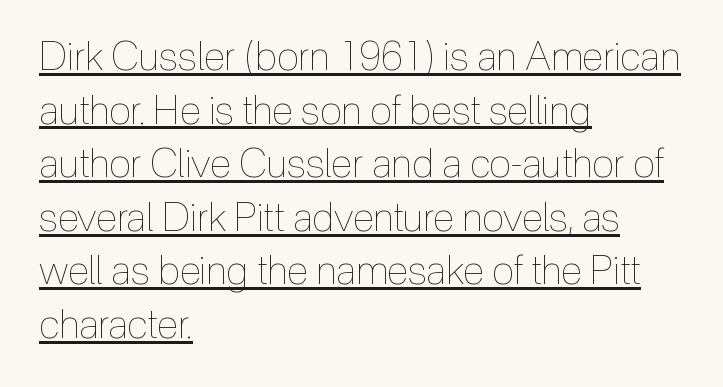
The image shows 40 px thin, condensed type, upright; set left-aligned, normal line spacing (1.34x), normal letter spacing, underlined; a medium x-height.
